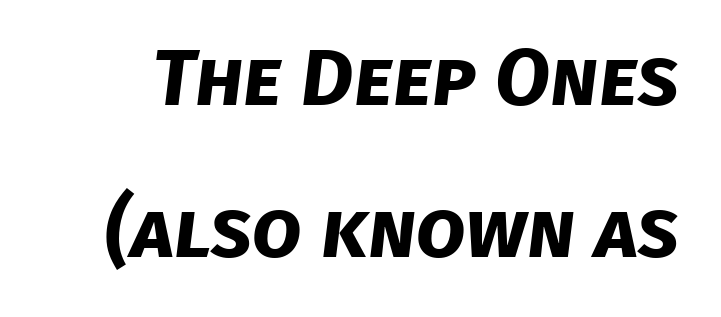
{"serif": "no", "bold": "yes", "weight": "bold", "width": "normal", "stroke_contrast": "low", "x_height": "large", "monospaced": "no", "underline": "no", "line_spacing": "loose", "line_spacing_ratio": 1.9, "letter_spacing": "normal", "letter_spacing_em": 0.0, "glyph_px": 80}
